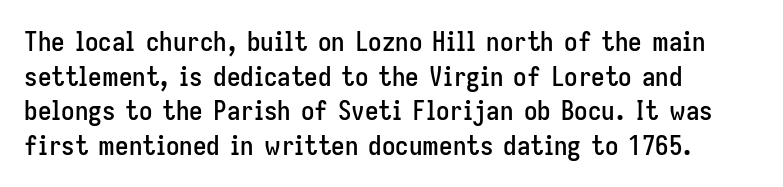
The image shows 27 px text type, upright; set left-aligned, normal line spacing (1.28x), normal letter spacing, not underlined.
